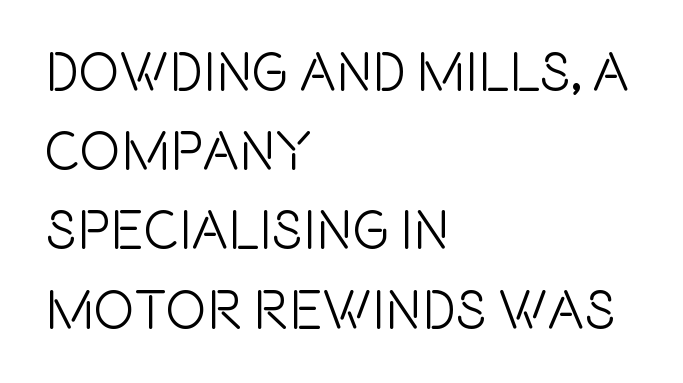
The image shows 55 px condensed sans-serif type, upright; set left-aligned, normal line spacing (1.44x), normal letter spacing, not underlined; a large x-height.
